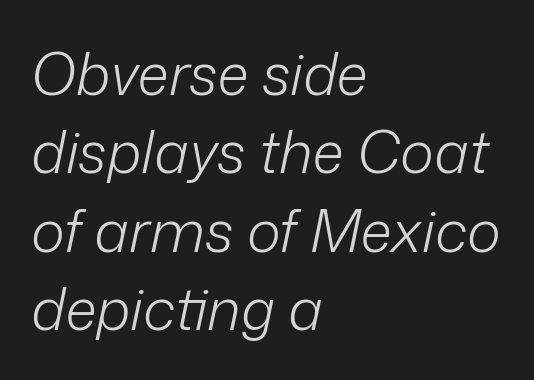
{"italic": "yes", "lean": "right", "slant_degrees": 12, "bold": "no", "weight": "light", "width": "normal", "stroke_contrast": "low", "x_height": "medium", "monospaced": "no", "underline": "no", "align": "left", "line_spacing": "normal", "line_spacing_ratio": 1.35, "letter_spacing": "normal", "letter_spacing_em": 0.0, "glyph_px": 58}
